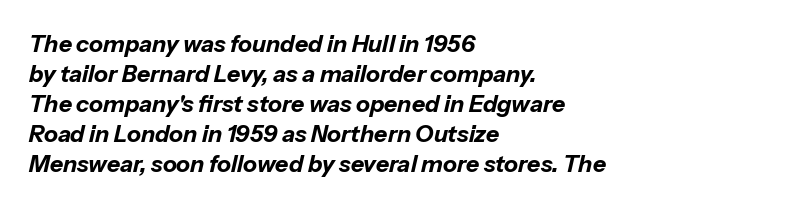
{"italic": "yes", "lean": "right", "slant_degrees": 13, "bold": "yes", "underline": "no", "align": "left", "line_spacing": "normal", "line_spacing_ratio": 1.3, "letter_spacing": "normal", "letter_spacing_em": 0.0, "glyph_px": 23}
